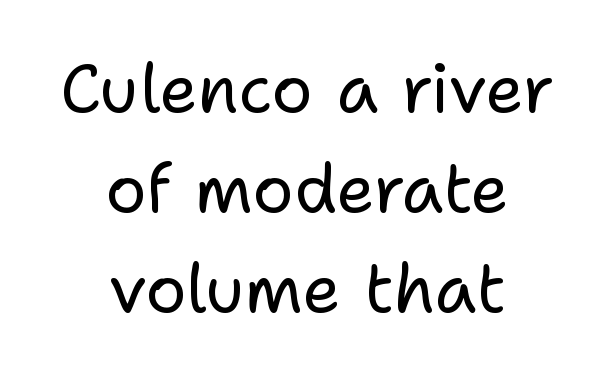
{"serif": "no", "italic": "no", "bold": "no", "weight": "regular", "width": "normal", "stroke_contrast": "low", "x_height": "medium", "monospaced": "no", "underline": "no", "align": "center", "line_spacing": "normal", "line_spacing_ratio": 1.47, "letter_spacing": "normal", "letter_spacing_em": 0.0, "glyph_px": 68}
